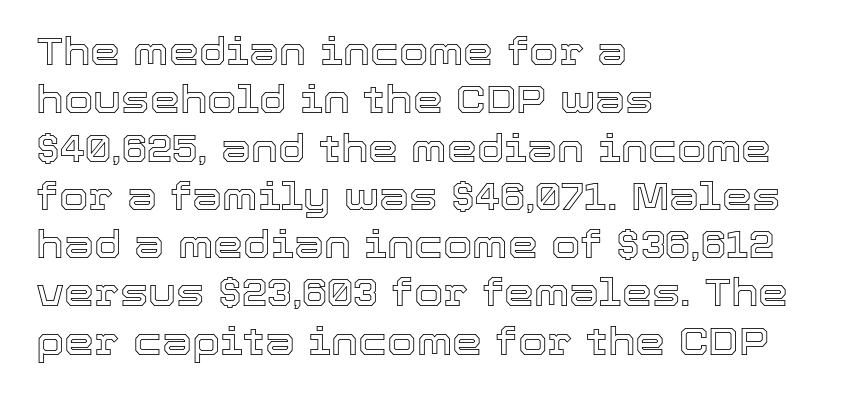
Q: Is the text italic (slanted)? A: No, it is upright.
Q: Is the text underlined? A: No.
Q: How is the paragraph aligned? A: Left-aligned.
Q: Is the spacing between letters normal or unusually wide? A: Normal.
Q: Is the spacing between lines tight, normal or loose? A: Normal.
Q: Width (condensed, normal, or wide)? A: Normal.
Q: x-height? A: Medium.
Q: Monospaced? A: No.
